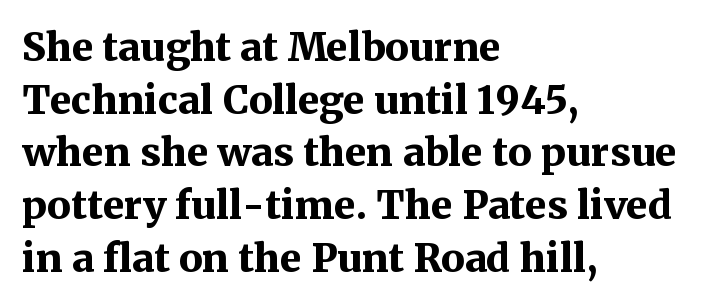
{"serif": "yes", "italic": "no", "bold": "yes", "weight": "bold", "width": "normal", "stroke_contrast": "medium", "x_height": "medium", "monospaced": "no", "underline": "no", "align": "left", "line_spacing": "normal", "line_spacing_ratio": 1.35, "letter_spacing": "normal", "letter_spacing_em": 0.0, "glyph_px": 39}
